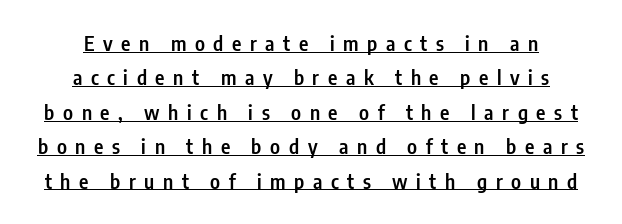
The lettering is marked with a stroke running underneath it. Observe the wide spacing: letters keep a clear distance from each other. Stems and bowls a touch heavier than normal — semibold. A typesetter would mark this as roman, not italic. One-word summary of the alignment: center.
